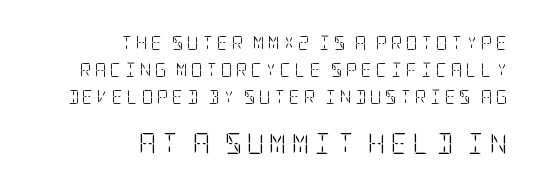
Short and long lines alike share a common ending point at right. Weight: in the light-to-regular range. These two chunks differ in scale, with the bottom chunk taking the larger measure. The gaps between neighbouring characters are conspicuously large. The letters stand upright; this is a roman face. Letters rest on an invisible, unmarked baseline.
